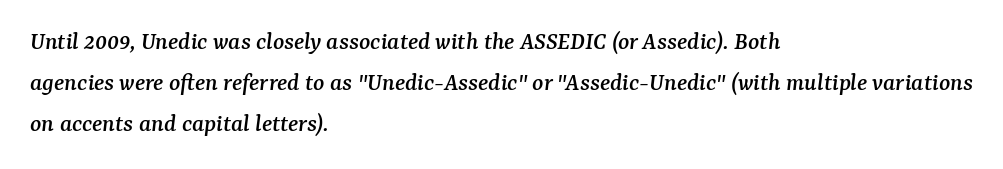
Q: Is the text italic (slanted)? A: Yes, it leans right by about 7 degrees.
Q: Is the text underlined? A: No.
Q: How is the paragraph aligned? A: Left-aligned.
Q: Is the spacing between letters normal or unusually wide? A: Normal.
Q: Is the spacing between lines tight, normal or loose? A: Normal.
